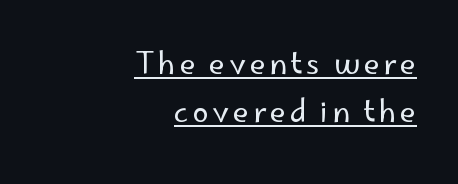
Q: Is the text bold? A: No.
Q: Is the text italic (slanted)? A: No, it is upright.
Q: Is the typeface a serif or a sans-serif typeface? A: Sans-serif.
Q: Is the text underlined? A: Yes.
Q: How is the paragraph aligned? A: Right-aligned.
Q: Is the spacing between lines tight, normal or loose? A: Normal.
Q: Width (condensed, normal, or wide)? A: Normal.
Q: Stroke contrast? A: Low.
Q: x-height? A: Small.
Q: Monospaced? A: No.
